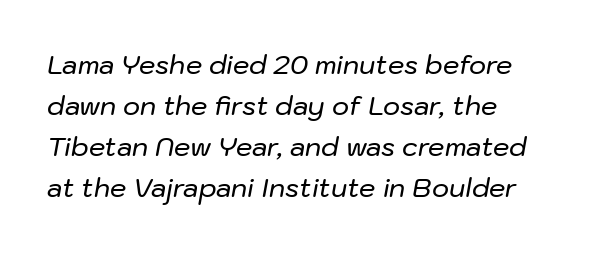
Q: Is the text italic (slanted)? A: Yes, it leans right by about 10 degrees.
Q: Is the text underlined? A: No.
Q: Is the spacing between letters normal or unusually wide? A: Normal.
Q: Is the spacing between lines tight, normal or loose? A: Normal.
